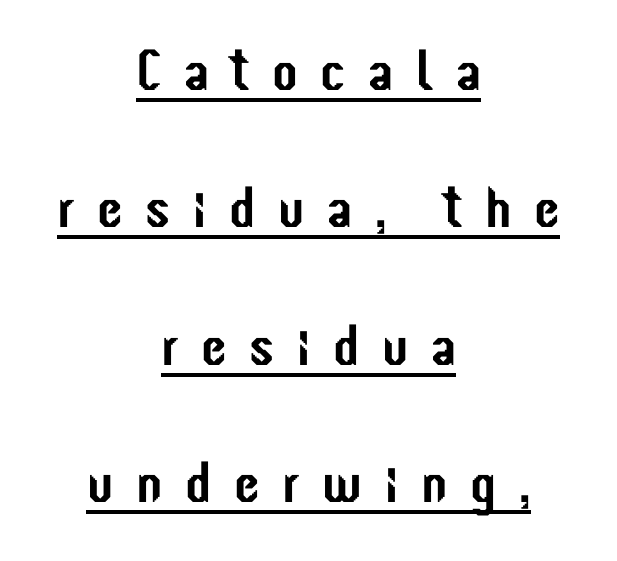
{"serif": "no", "italic": "no", "width": "condensed", "stroke_contrast": "low", "x_height": "medium", "monospaced": "no", "underline": "yes", "align": "center", "line_spacing": "loose", "line_spacing_ratio": 2.37, "letter_spacing": "wide", "letter_spacing_em": 0.39, "glyph_px": 58}
